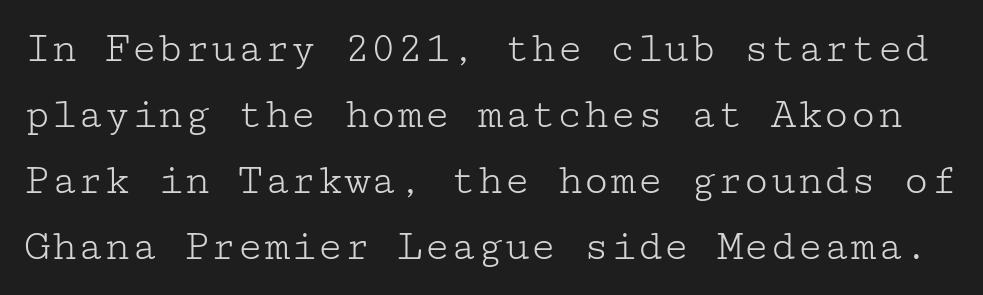
{"serif": "yes", "italic": "no", "bold": "no", "weight": "light", "width": "wide", "stroke_contrast": "low", "x_height": "medium", "underline": "no", "line_spacing": "normal", "line_spacing_ratio": 1.5, "letter_spacing": "normal", "letter_spacing_em": 0.0, "glyph_px": 44}
